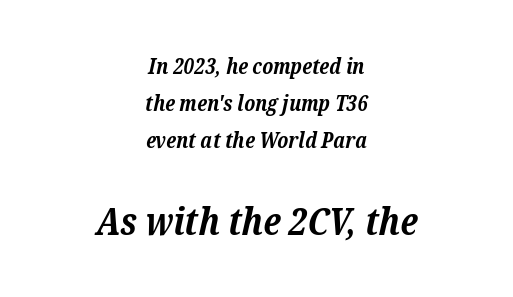
{"serif": "yes", "italic": "yes", "lean": "right", "slant_degrees": 12, "bold": "yes", "weight": "bold", "width": "normal", "stroke_contrast": "low", "x_height": "medium", "monospaced": "no", "underline": "no", "align": "center", "line_spacing": "normal", "line_spacing_ratio": 1.69, "letter_spacing": "normal", "letter_spacing_em": 0.0, "larger_block": "second", "size_ratio": 1.77, "glyph_px": 39}
